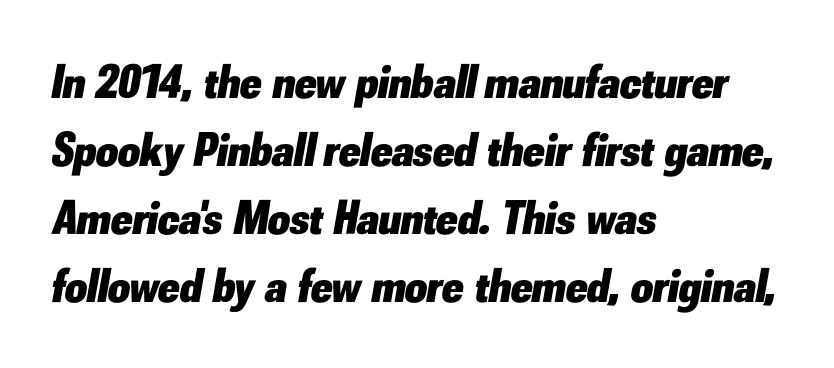
The image shows 48 px heavy type, italic (leaning right); set left-aligned, normal line spacing (1.42x), normal letter spacing, not underlined; low stroke contrast and a small x-height.
